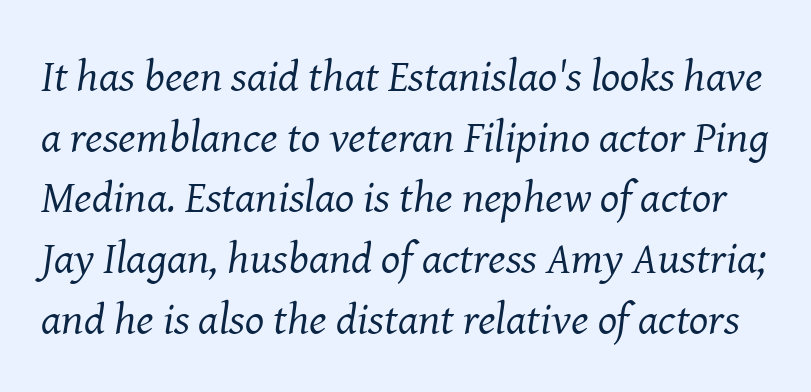
{"serif": "yes", "italic": "yes", "lean": "right", "slant_degrees": 8, "bold": "no", "weight": "regular", "width": "normal", "stroke_contrast": "medium", "x_height": "medium", "monospaced": "no", "underline": "no", "line_spacing": "normal", "line_spacing_ratio": 1.35, "letter_spacing": "normal", "letter_spacing_em": 0.0, "glyph_px": 45}
